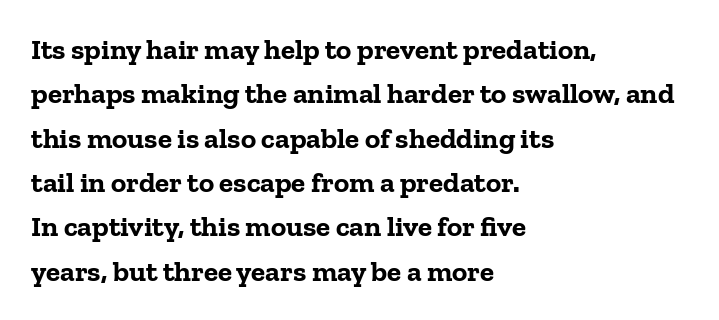
Varying glyph widths throughout — classic text-font behaviour. Stroke thickness is high; the sample reads as a true bold. Caption: multi-line text, flush left, ragged right. I'd call this a serif setting — the letters wear small feet. Letter spacing: default. The passage shown is not underscored anywhere.
